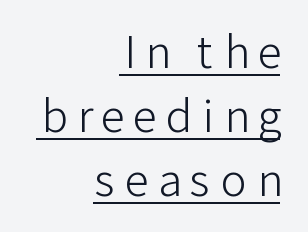
The image shows 44 px light sans-serif type, upright; set right-aligned, normal line spacing (1.46x), unusually wide letter spacing (+0.21 em), underlined; low stroke contrast and a medium x-height.
